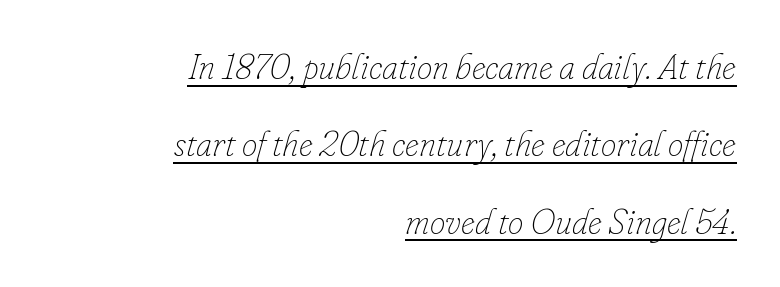
{"italic": "yes", "lean": "right", "slant_degrees": 16, "bold": "no", "weight": "thin", "width": "normal", "stroke_contrast": "low", "x_height": "small", "monospaced": "no", "underline": "yes", "align": "right", "line_spacing": "loose", "line_spacing_ratio": 2.21, "letter_spacing": "normal", "letter_spacing_em": 0.0, "glyph_px": 35}
